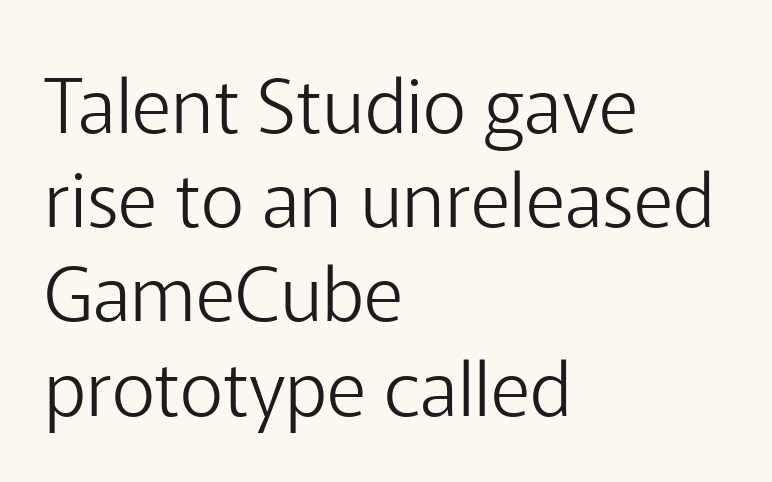
{"serif": "no", "italic": "no", "bold": "no", "weight": "light", "width": "normal", "stroke_contrast": "low", "x_height": "medium", "monospaced": "no", "underline": "no", "align": "left", "line_spacing_ratio": 1.24, "letter_spacing": "normal", "letter_spacing_em": 0.0, "glyph_px": 76}
